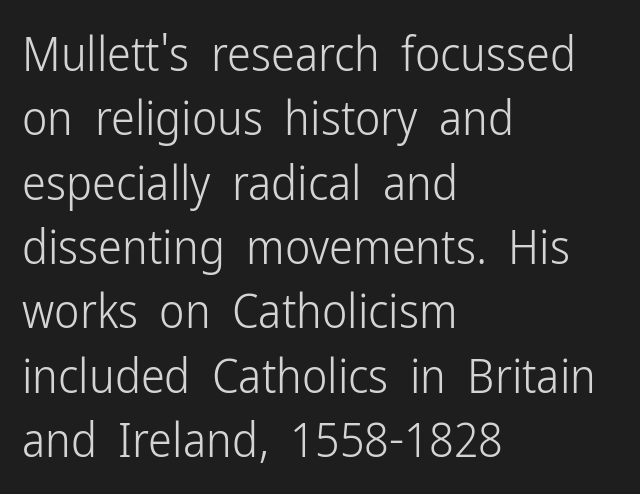
The image shows 48 px light, condensed sans-serif type, upright; set left-aligned, normal line spacing (1.34x), normal letter spacing, not underlined; low stroke contrast and a medium x-height.
